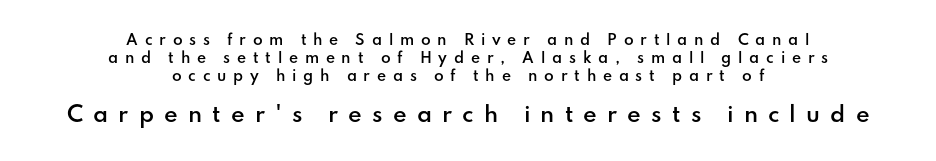
{"italic": "no", "bold": "semi", "underline": "no", "align": "center", "line_spacing": "normal", "line_spacing_ratio": 1.3, "letter_spacing": "wide", "letter_spacing_em": 0.48, "larger_block": "second", "size_ratio": 1.5, "glyph_px": 21}
